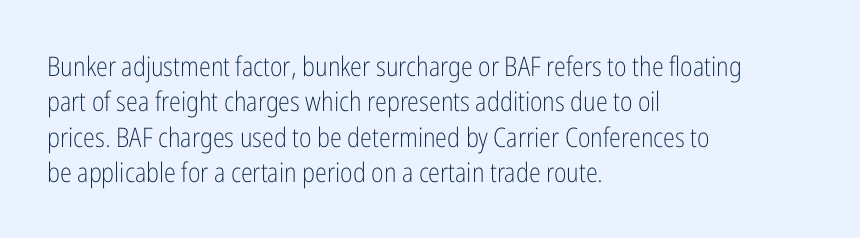
Line beginnings align vertically; line endings do not. The typography opts for an upright posture over an oblique one. Baseline-to-baseline distance is the conventional proportion of letter height. The characters are drawn with everyday or finer stroke widths. Here the glyphs are tracked normally, forming tight word shapes.
